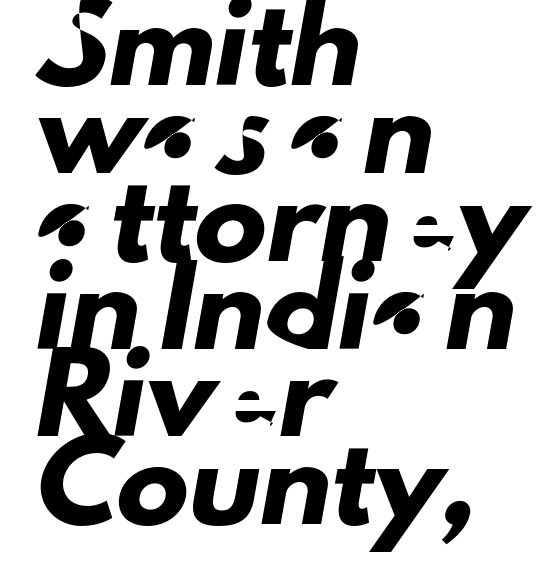
{"serif": "no", "width": "normal", "stroke_contrast": "low", "x_height": "small", "monospaced": "no", "underline": "no", "align": "left", "line_spacing_ratio": 1.22, "letter_spacing": "normal", "letter_spacing_em": 0.0, "glyph_px": 72}
